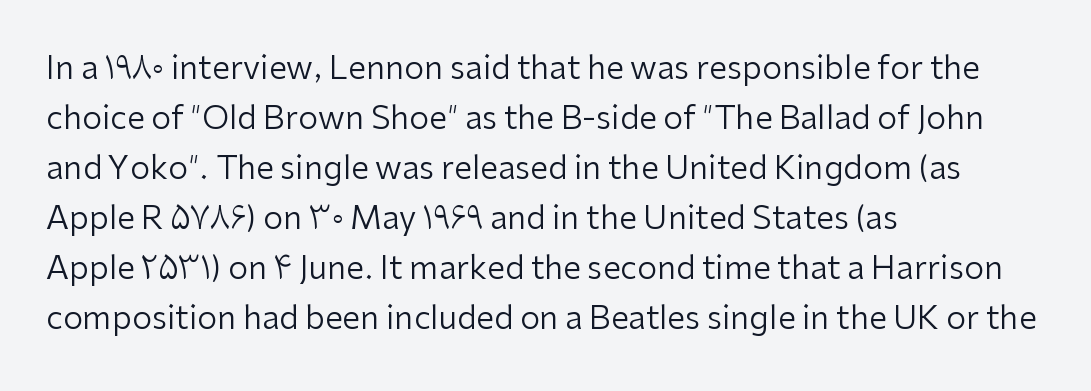
The image shows 32 px regular-weight sans-serif type, upright; set left-aligned, normal line spacing (1.56x), normal letter spacing, not underlined; low stroke contrast and a medium x-height.
